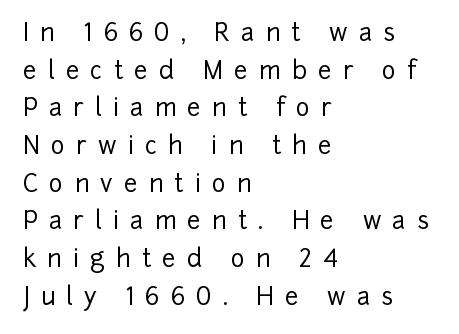
{"italic": "no", "underline": "no", "align": "left", "line_spacing": "normal", "line_spacing_ratio": 1.57, "letter_spacing": "wide", "letter_spacing_em": 0.46, "glyph_px": 24}
